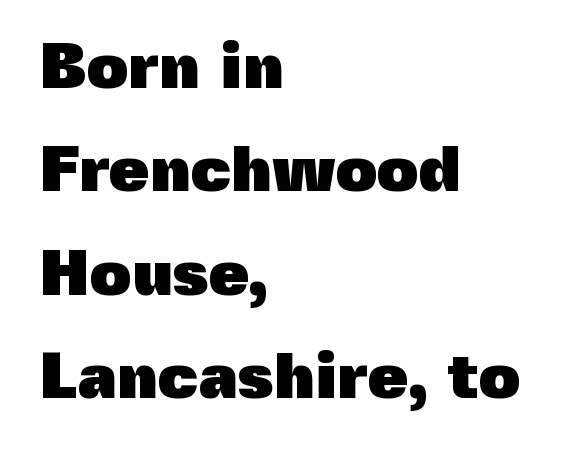
The image shows 65 px heavy sans-serif type, upright; set left-aligned, normal line spacing (1.59x), normal letter spacing, not underlined; a medium x-height.
